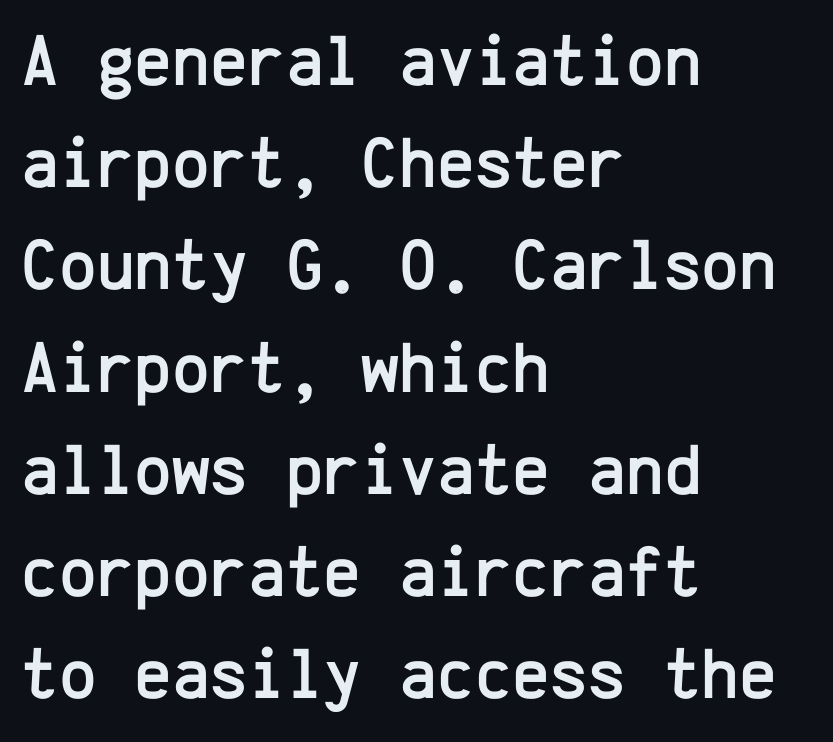
The image shows 72 px sans-serif type, upright, monospaced; set left-aligned, normal line spacing (1.42x), normal letter spacing, not underlined; low stroke contrast and a medium x-height.
